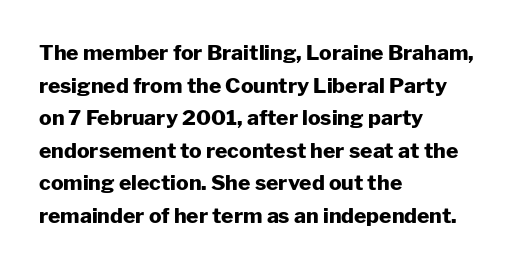
Q: Is the text bold? A: Yes.
Q: Is the text italic (slanted)? A: No, it is upright.
Q: Is the text underlined? A: No.
Q: How is the paragraph aligned? A: Left-aligned.
Q: Is the spacing between letters normal or unusually wide? A: Normal.
Q: Is the spacing between lines tight, normal or loose? A: Normal.
